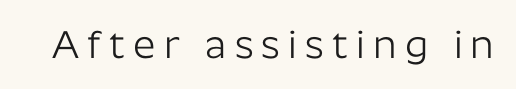
The image shows 39 px light sans-serif type, upright; set unusually wide letter spacing (+0.21 em), not underlined; low stroke contrast and a medium x-height.
